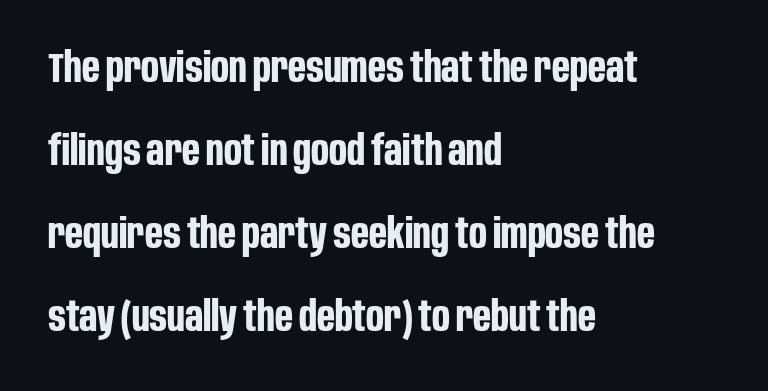
Q: Is the text bold? A: Yes.
Q: Is the text italic (slanted)? A: No, it is upright.
Q: Is the typeface a serif or a sans-serif typeface? A: Sans-serif.
Q: Is the text underlined? A: No.
Q: How is the paragraph aligned? A: Left-aligned.
Q: Is the spacing between letters normal or unusually wide? A: Normal.
Q: Is the spacing between lines tight, normal or loose? A: Loose.
Q: Width (condensed, normal, or wide)? A: Condensed.
Q: Stroke contrast? A: Low.
Q: x-height? A: Large.
Q: Monospaced? A: No.
